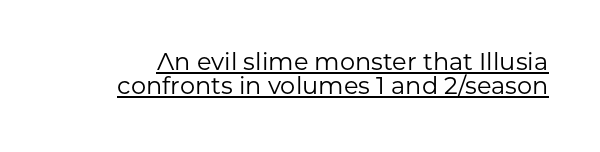
Q: Is the text bold? A: No.
Q: Is the text italic (slanted)? A: No, it is upright.
Q: Is the text underlined? A: Yes.
Q: Is the spacing between letters normal or unusually wide? A: Normal.
Q: Is the spacing between lines tight, normal or loose? A: Tight.
